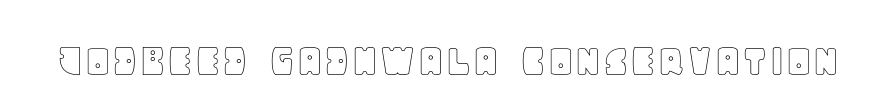
The image shows 48 px text type, upright; set normal letter spacing, not underlined; a large x-height.
